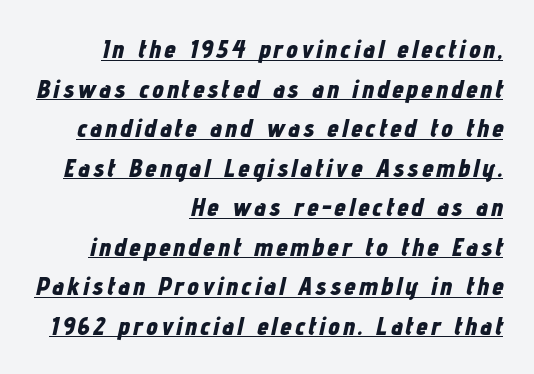
{"italic": "yes", "lean": "right", "slant_degrees": 12, "bold": "yes", "underline": "yes", "align": "right", "line_spacing": "normal", "line_spacing_ratio": 1.52, "glyph_px": 26}
